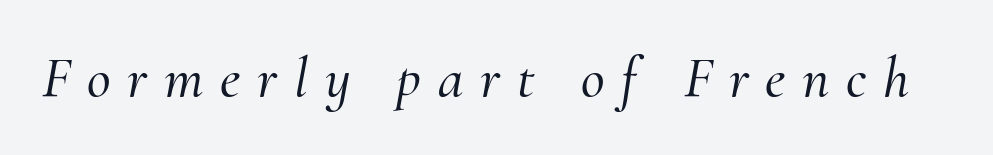
The image shows 58 px serif type, italic (leaning right); set unusually wide letter spacing (+0.29 em), not underlined; medium stroke contrast and a small x-height.
